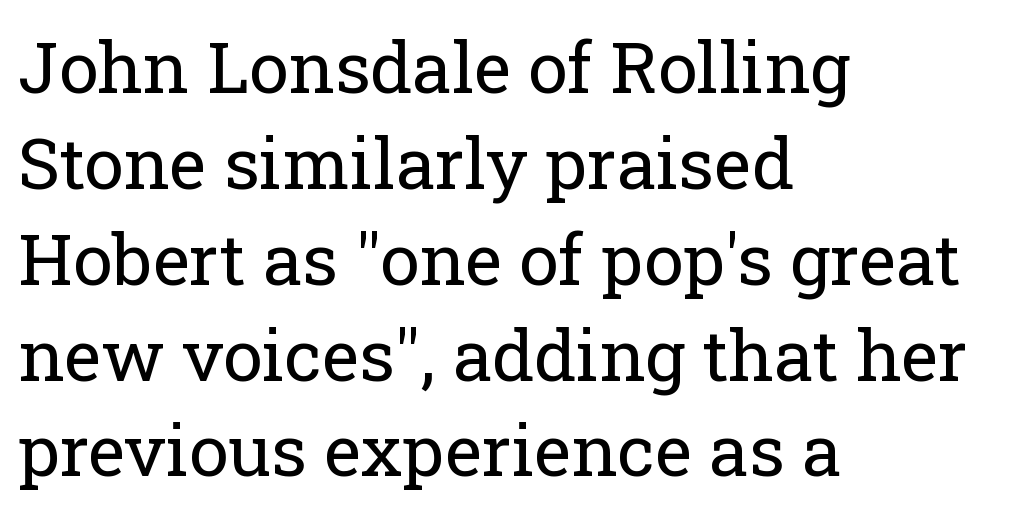
{"serif": "yes", "italic": "no", "bold": "no", "weight": "regular", "width": "normal", "stroke_contrast": "low", "x_height": "medium", "monospaced": "no", "underline": "no", "align": "left", "line_spacing": "normal", "line_spacing_ratio": 1.35, "letter_spacing": "normal", "letter_spacing_em": 0.0, "glyph_px": 71}
